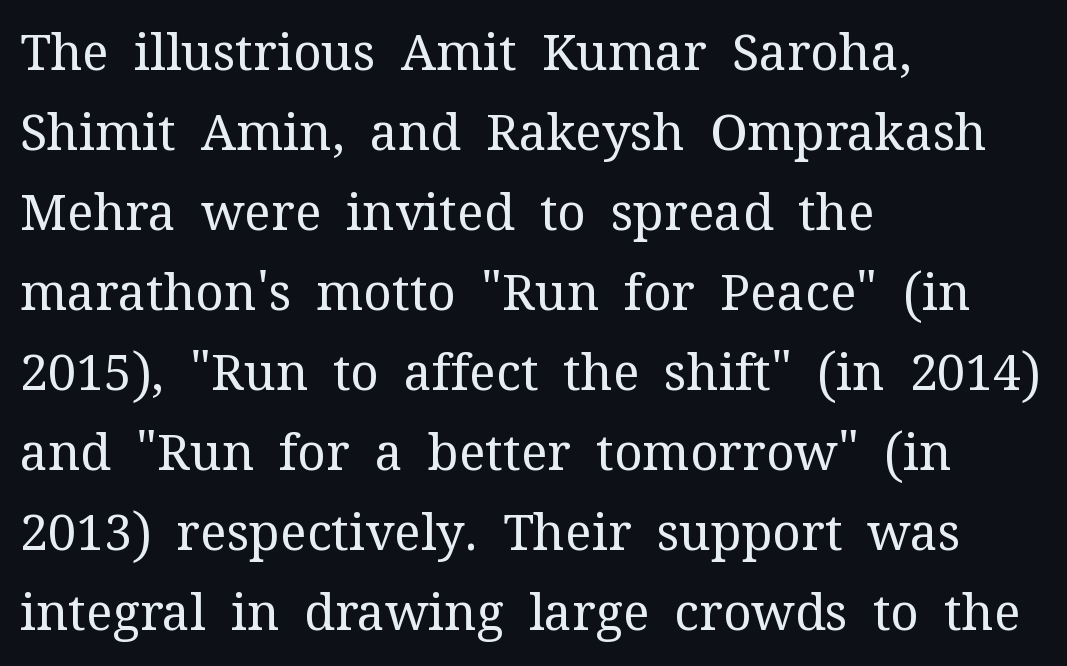
The image shows 50 px regular-weight serif type, upright; set left-aligned, normal line spacing (1.6x), normal letter spacing, not underlined; medium stroke contrast and a medium x-height.
